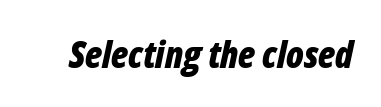
{"italic": "yes", "lean": "right", "slant_degrees": 12, "bold": "yes", "weight": "bold", "width": "condensed", "stroke_contrast": "low", "x_height": "medium", "monospaced": "no", "underline": "no", "letter_spacing": "normal", "letter_spacing_em": 0.0, "glyph_px": 37}
